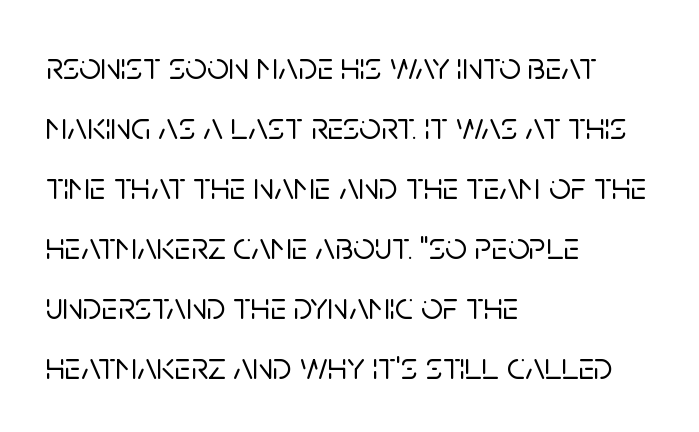
The image shows 38 px sans-serif type, upright; set left-aligned, normal line spacing (1.58x), normal letter spacing, not underlined; low stroke contrast and a large x-height.
